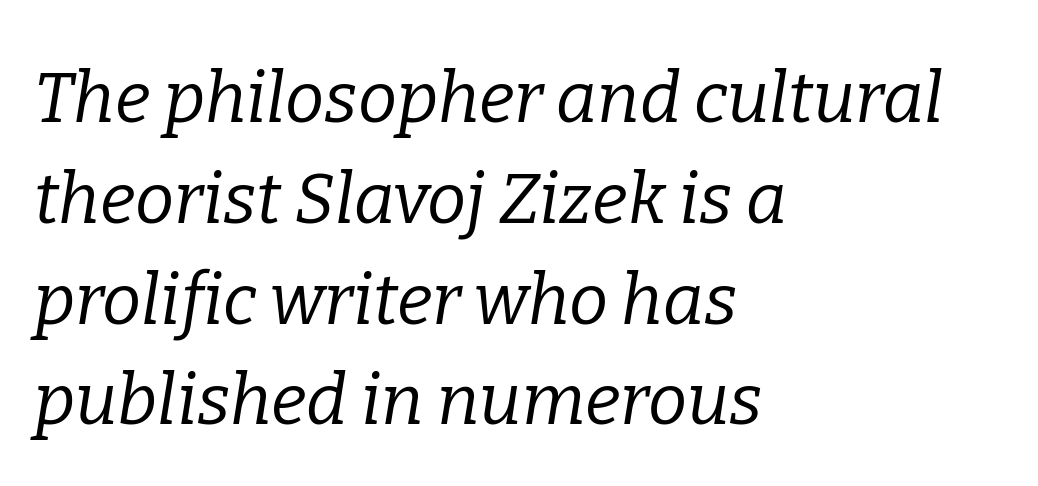
Q: Is the text bold? A: No.
Q: Is the text italic (slanted)? A: Yes, it leans right by about 9 degrees.
Q: Is the typeface a serif or a sans-serif typeface? A: Serif.
Q: Is the text underlined? A: No.
Q: How is the paragraph aligned? A: Left-aligned.
Q: Is the spacing between letters normal or unusually wide? A: Normal.
Q: Is the spacing between lines tight, normal or loose? A: Normal.
Q: Width (condensed, normal, or wide)? A: Normal.
Q: Stroke contrast? A: Low.
Q: x-height? A: Medium.
Q: Monospaced? A: No.
